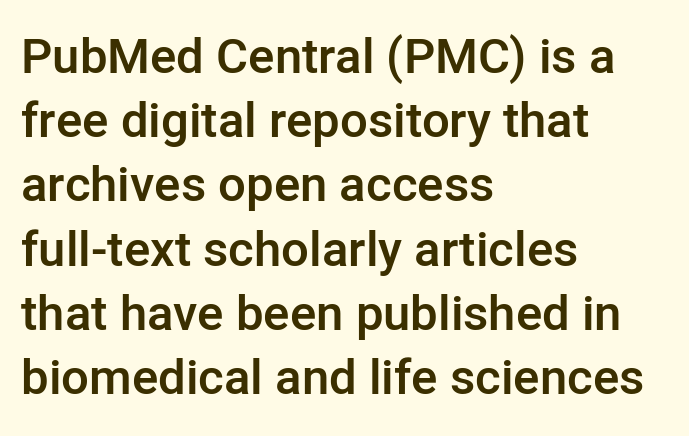
The image shows 49 px semibold sans-serif type, upright; set left-aligned, normal line spacing (1.31x), normal letter spacing, not underlined; low stroke contrast and a medium x-height.
